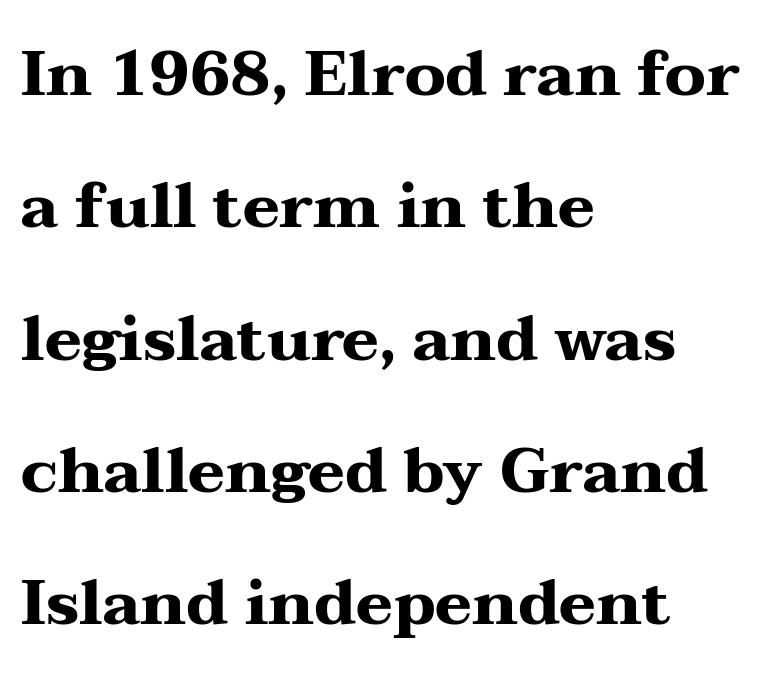
A clean baseline with only descenders dipping below it. The block of text is sparse from top to bottom, with ample space between rows. The horizontal fit of the characters is conventional and even. A typesetter would mark this as roman, not italic. The type family on display is of the serif kind.
